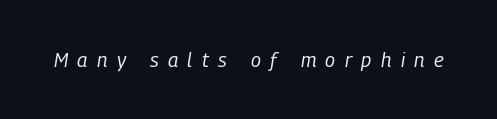
The image shows 20 px text type, italic (leaning right); set unusually wide letter spacing (+0.47 em), not underlined.
